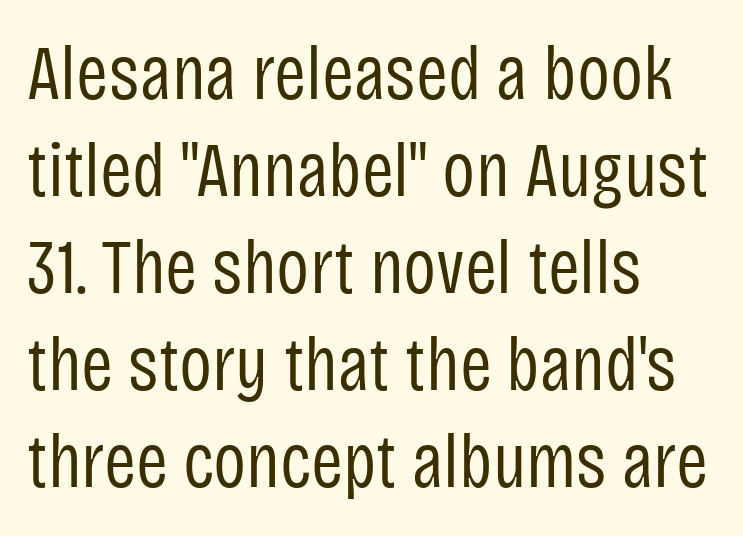
The text was rendered using a sans face with plain stroke endings. Visually the block forms a straight wall on the left and a jagged coastline on the right. Letter spacing: default. Check under the words: just untouched page. Think of a printed novel: that variable character pitch is what you see here. Successive baselines arrive at the customary interval.
